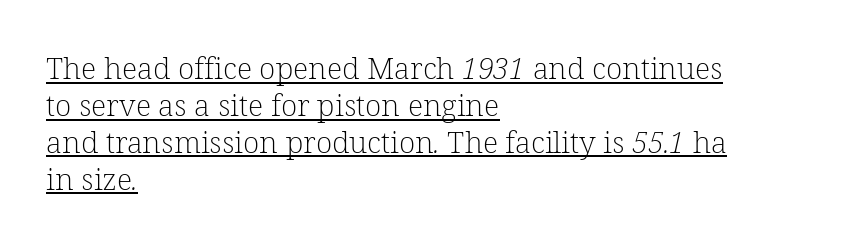
The image shows 30 px light serif type; set left-aligned, line spacing 1.23x, normal letter spacing, underlined; low stroke contrast and a medium x-height.
